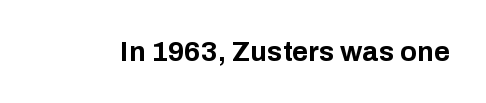
The image shows 28 px bold sans-serif type, upright; set normal letter spacing, not underlined; low stroke contrast and a medium x-height.
